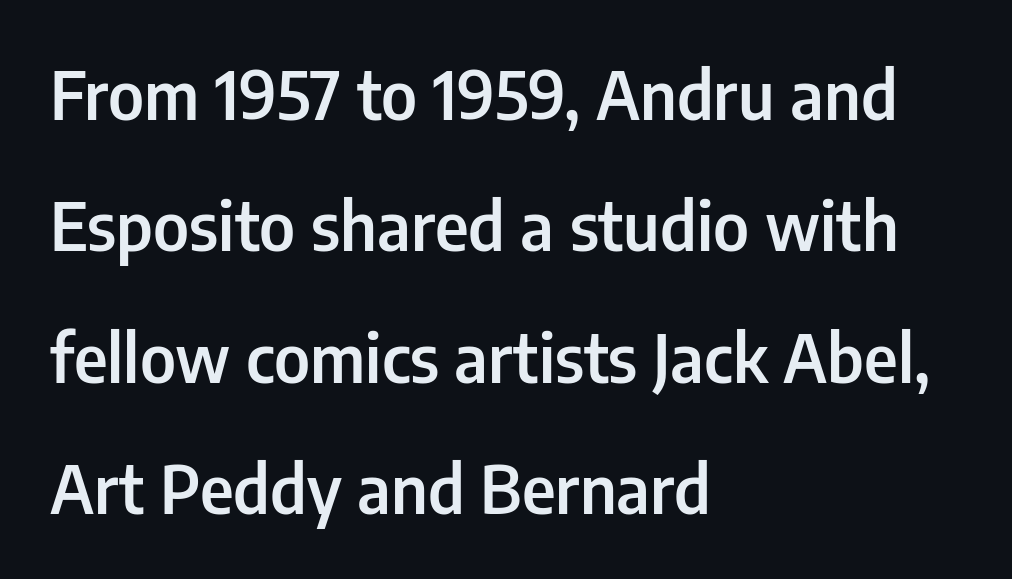
The image shows 67 px semibold, condensed sans-serif type, upright; set left-aligned, loose line spacing (1.96x), normal letter spacing, not underlined; low stroke contrast and a medium x-height.
